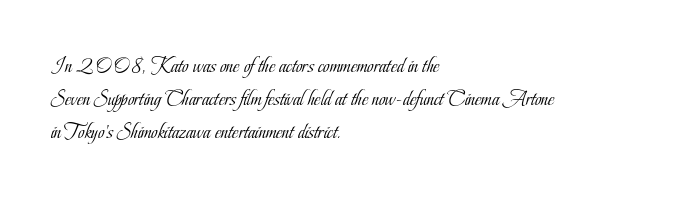
Weight: regular or lighter. Tracking value appears to be zero — textbook default spacing. The passage shown stacks its lines at a standard gap. The lines in this sample share a left origin and differ only in where they stop. Anything drawn beneath the words? Only blank space.
